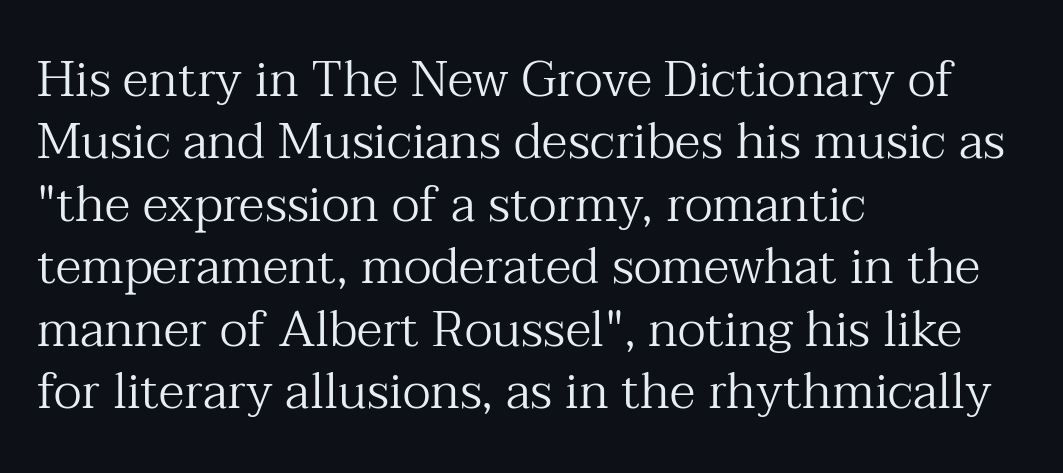
Q: Is the text bold? A: No.
Q: Is the text italic (slanted)? A: No, it is upright.
Q: Is the typeface a serif or a sans-serif typeface? A: Serif.
Q: Is the text underlined? A: No.
Q: How is the paragraph aligned? A: Left-aligned.
Q: Is the spacing between letters normal or unusually wide? A: Normal.
Q: Is the spacing between lines tight, normal or loose? A: Normal.
Q: Width (condensed, normal, or wide)? A: Normal.
Q: Stroke contrast? A: Medium.
Q: x-height? A: Medium.
Q: Monospaced? A: No.
